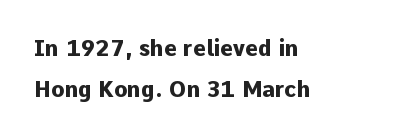
Q: Is the text bold? A: Yes.
Q: Is the text italic (slanted)? A: No, it is upright.
Q: Is the text underlined? A: No.
Q: How is the paragraph aligned? A: Left-aligned.
Q: Is the spacing between letters normal or unusually wide? A: Normal.
